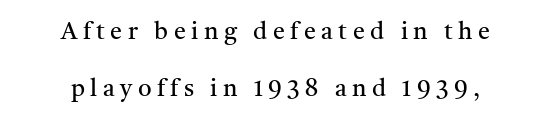
{"italic": "no", "bold": "no", "underline": "no", "align": "center", "line_spacing": "loose", "line_spacing_ratio": 2.36, "letter_spacing": "wide", "letter_spacing_em": 0.23, "glyph_px": 24}
